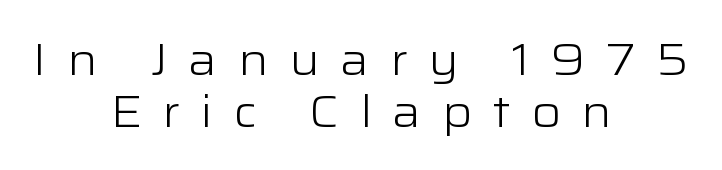
Q: Is the text bold? A: No.
Q: Is the text italic (slanted)? A: No, it is upright.
Q: Is the typeface a serif or a sans-serif typeface? A: Sans-serif.
Q: Is the text underlined? A: No.
Q: How is the paragraph aligned? A: Centered.
Q: Is the spacing between letters normal or unusually wide? A: Unusually wide.
Q: Is the spacing between lines tight, normal or loose? A: Tight.
Q: Width (condensed, normal, or wide)? A: Wide.
Q: Stroke contrast? A: Low.
Q: x-height? A: Medium.
Q: Monospaced? A: No.
